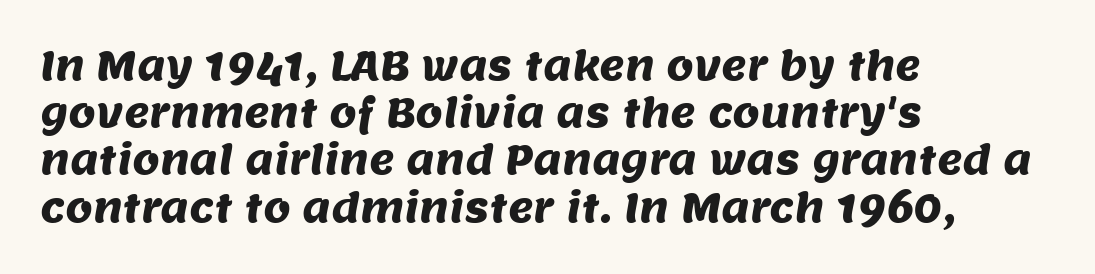
Q: Is the typeface a serif or a sans-serif typeface? A: Sans-serif.
Q: Is the text underlined? A: No.
Q: How is the paragraph aligned? A: Left-aligned.
Q: Is the spacing between letters normal or unusually wide? A: Normal.
Q: Width (condensed, normal, or wide)? A: Normal.
Q: Stroke contrast? A: Medium.
Q: x-height? A: Large.
Q: Monospaced? A: No.
